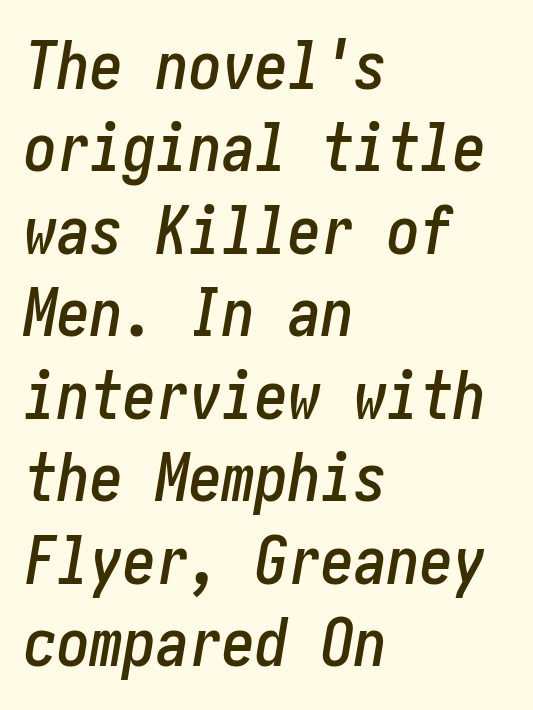
In CSS terms this would be text-align: left. Type without underlining. A typesetter would call this leading conventional body-copy spacing. It's the slanting kind of type. Glyph-to-glyph distance matches everyday printed text.
